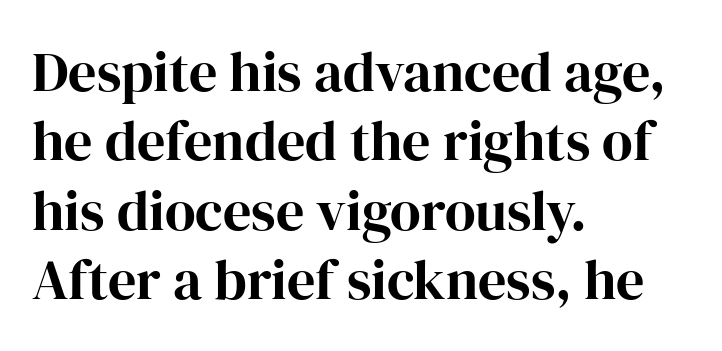
{"serif": "yes", "italic": "no", "bold": "yes", "weight": "bold", "width": "normal", "stroke_contrast": "high", "x_height": "medium", "monospaced": "no", "underline": "no", "align": "left", "line_spacing_ratio": 1.24, "letter_spacing": "normal", "letter_spacing_em": 0.0, "glyph_px": 56}
